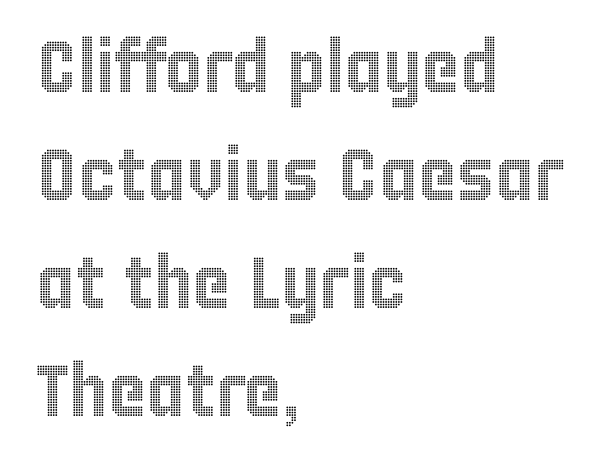
Q: Is the text italic (slanted)? A: No, it is upright.
Q: Is the text underlined? A: No.
Q: How is the paragraph aligned? A: Left-aligned.
Q: Is the spacing between letters normal or unusually wide? A: Normal.
Q: Is the spacing between lines tight, normal or loose? A: Normal.
Q: Width (condensed, normal, or wide)? A: Condensed.
Q: x-height? A: Large.
Q: Monospaced? A: No.
